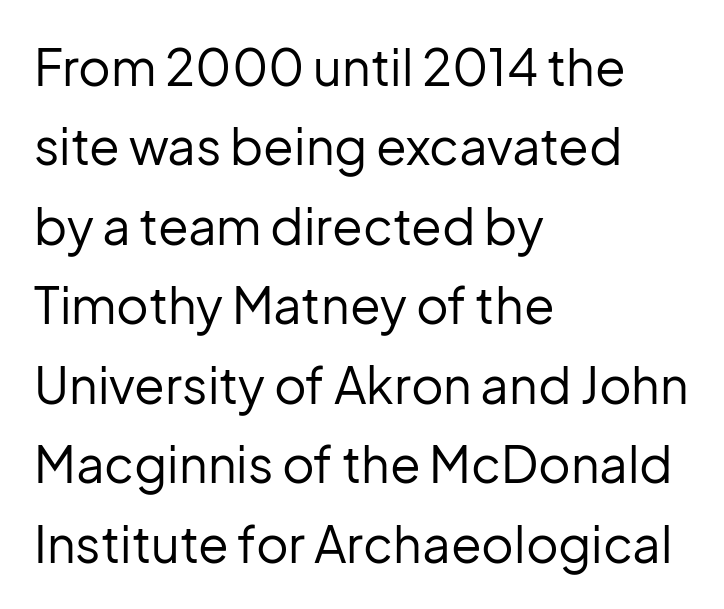
{"serif": "no", "italic": "no", "bold": "no", "weight": "regular", "width": "normal", "stroke_contrast": "low", "x_height": "medium", "monospaced": "no", "underline": "no", "align": "left", "line_spacing": "normal", "line_spacing_ratio": 1.59, "letter_spacing": "normal", "letter_spacing_em": 0.0, "glyph_px": 50}
